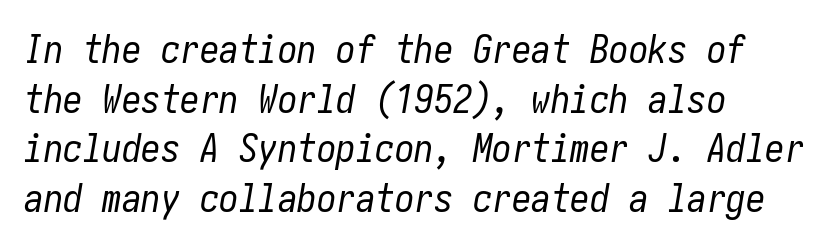
{"italic": "yes", "lean": "right", "slant_degrees": 10, "bold": "no", "weight": "regular", "width": "condensed", "stroke_contrast": "low", "x_height": "medium", "underline": "no", "align": "left", "line_spacing": "normal", "line_spacing_ratio": 1.27, "letter_spacing": "normal", "letter_spacing_em": 0.0, "glyph_px": 39}
